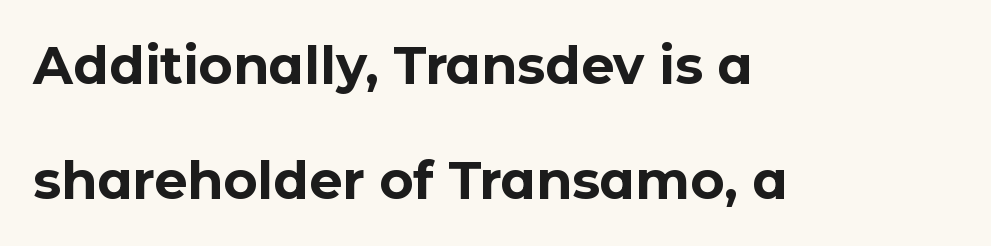
{"serif": "no", "italic": "no", "bold": "yes", "weight": "bold", "width": "normal", "stroke_contrast": "low", "x_height": "medium", "monospaced": "no", "underline": "no", "align": "left", "line_spacing": "loose", "line_spacing_ratio": 2.21, "letter_spacing": "normal", "letter_spacing_em": 0.0, "glyph_px": 52}
